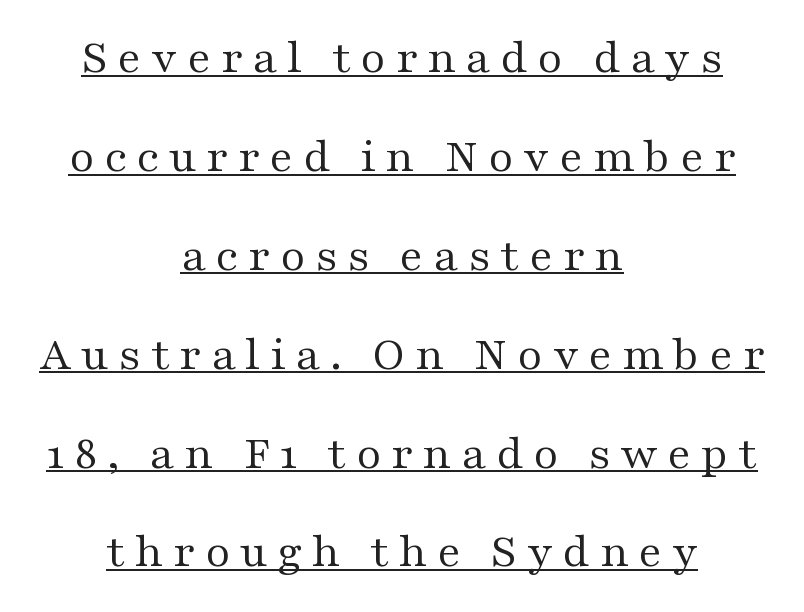
{"serif": "yes", "italic": "no", "bold": "no", "weight": "regular", "width": "wide", "stroke_contrast": "medium", "x_height": "medium", "monospaced": "no", "underline": "yes", "align": "center", "line_spacing": "loose", "line_spacing_ratio": 2.06, "letter_spacing": "wide", "letter_spacing_em": 0.2, "glyph_px": 48}
